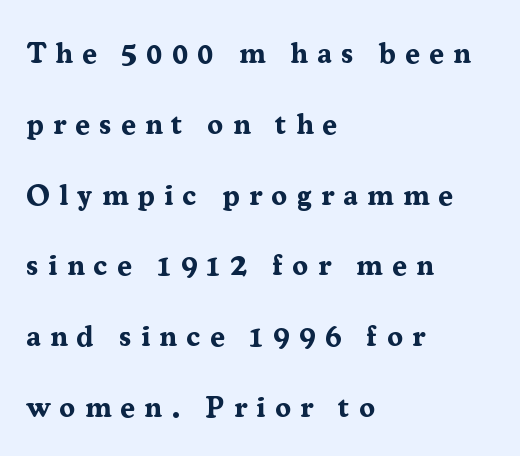
Q: Is the text bold? A: Yes.
Q: Is the text italic (slanted)? A: No, it is upright.
Q: Is the typeface a serif or a sans-serif typeface? A: Serif.
Q: Is the text underlined? A: No.
Q: How is the paragraph aligned? A: Left-aligned.
Q: Is the spacing between letters normal or unusually wide? A: Unusually wide.
Q: Is the spacing between lines tight, normal or loose? A: Loose.
Q: Width (condensed, normal, or wide)? A: Normal.
Q: Stroke contrast? A: Medium.
Q: x-height? A: Medium.
Q: Monospaced? A: No.
